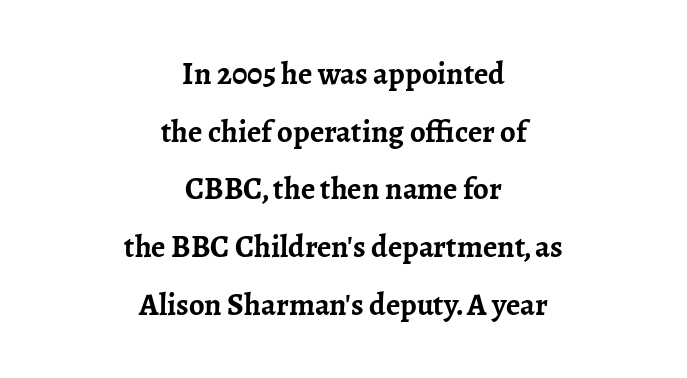
Q: Is the text bold? A: Yes.
Q: Is the text italic (slanted)? A: No, it is upright.
Q: Is the typeface a serif or a sans-serif typeface? A: Serif.
Q: Is the text underlined? A: No.
Q: How is the paragraph aligned? A: Centered.
Q: Is the spacing between letters normal or unusually wide? A: Normal.
Q: Width (condensed, normal, or wide)? A: Normal.
Q: Stroke contrast? A: Low.
Q: x-height? A: Medium.
Q: Monospaced? A: No.
